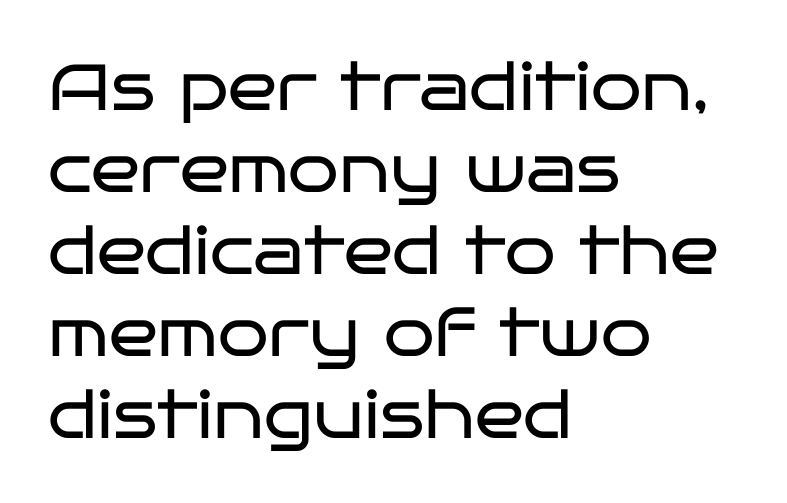
Caption: face not bold, strokes unweighted. A typesetter would call this leading conventional body-copy spacing. The letters stand straight up with perfectly vertical stems. All the whitespace from short lines collects on the right. Clear beneath every line of the passage.
